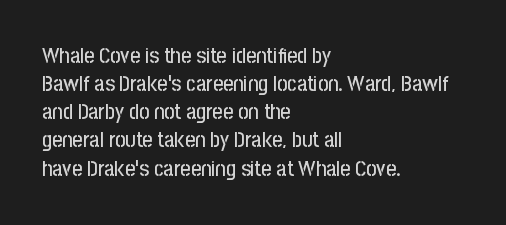
{"italic": "no", "underline": "no", "align": "left", "line_spacing": "normal", "line_spacing_ratio": 1.28, "letter_spacing": "normal", "letter_spacing_em": 0.0, "glyph_px": 22}
